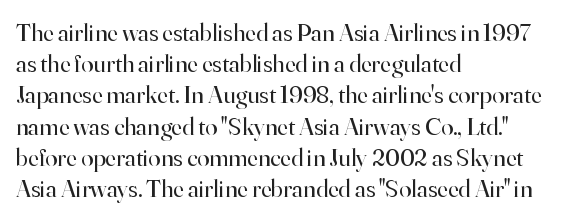
Q: Is the text bold? A: No.
Q: Is the text italic (slanted)? A: No, it is upright.
Q: Is the text underlined? A: No.
Q: How is the paragraph aligned? A: Left-aligned.
Q: Is the spacing between letters normal or unusually wide? A: Normal.
Q: Is the spacing between lines tight, normal or loose? A: Normal.
